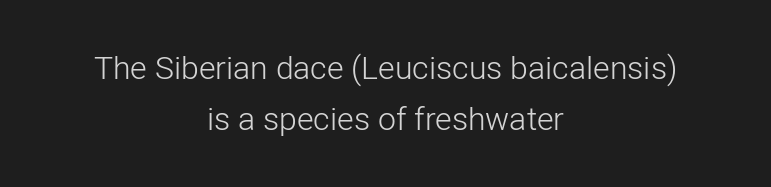
{"serif": "no", "italic": "no", "bold": "no", "weight": "light", "width": "normal", "stroke_contrast": "low", "x_height": "medium", "monospaced": "no", "underline": "no", "align": "center", "line_spacing": "normal", "line_spacing_ratio": 1.58, "letter_spacing": "normal", "letter_spacing_em": 0.0, "glyph_px": 32}
